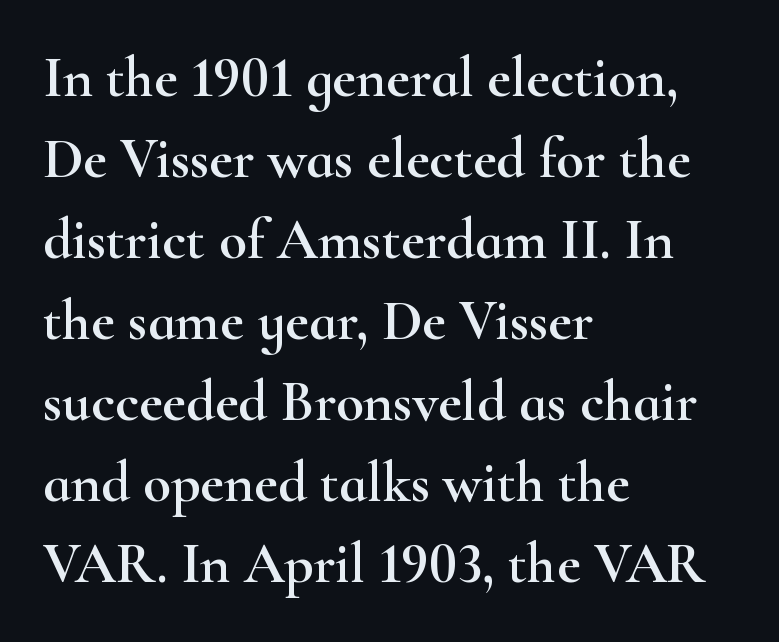
Q: Is the text italic (slanted)? A: No, it is upright.
Q: Is the typeface a serif or a sans-serif typeface? A: Serif.
Q: Is the text underlined? A: No.
Q: How is the paragraph aligned? A: Left-aligned.
Q: Is the spacing between letters normal or unusually wide? A: Normal.
Q: Is the spacing between lines tight, normal or loose? A: Normal.
Q: Width (condensed, normal, or wide)? A: Wide.
Q: Stroke contrast? A: High.
Q: x-height? A: Small.
Q: Monospaced? A: No.
